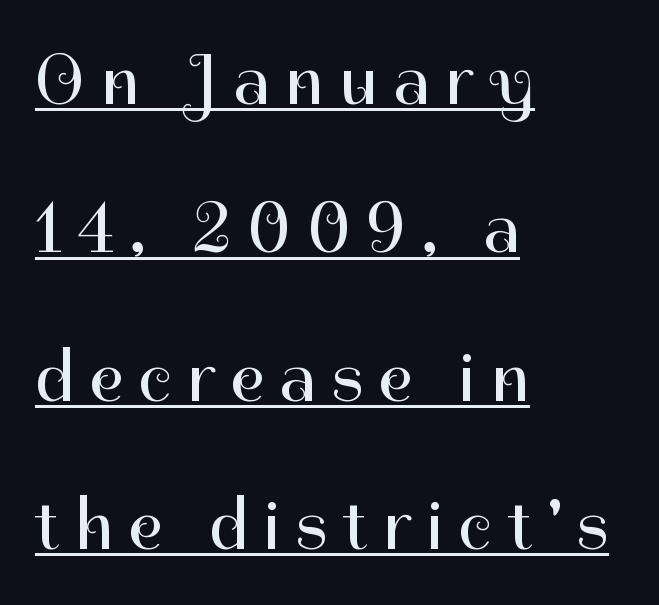
{"serif": "no", "italic": "no", "bold": "no", "weight": "regular", "width": "normal", "stroke_contrast": "high", "x_height": "medium", "monospaced": "no", "underline": "yes", "align": "left", "line_spacing": "loose", "line_spacing_ratio": 2.06, "letter_spacing": "wide", "letter_spacing_em": 0.22, "glyph_px": 72}
